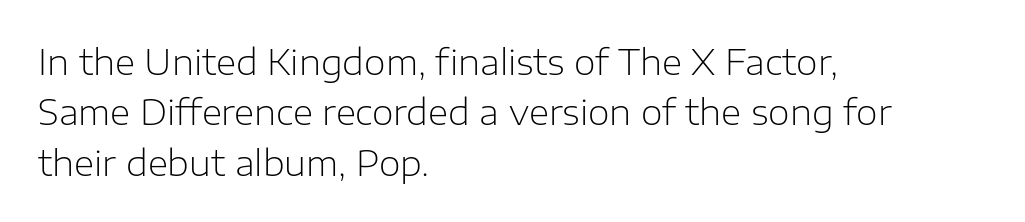
Nothing unusual about the tracking: characters are spaced as the font intends. Style check: upright. Typographically, this falls in the sans-serif category. The letters advance in unequal steps, a hallmark of proportional type.
